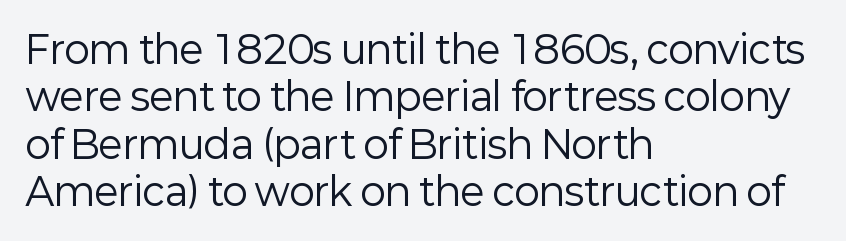
The space directly below the letters is spotless. The lines sit at an ordinary, default distance from one another. The passage shown is typed in a proportional face where columns would drift. Each stroke keeps to a modest, everyday thickness or less. Examine the stroke ends and you'll find no serifs.
